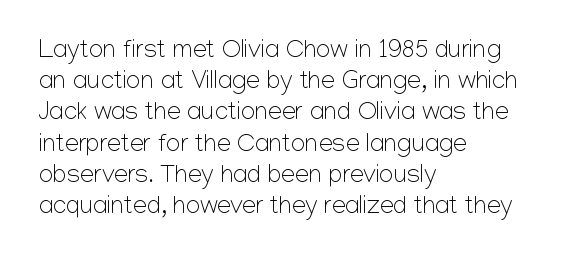
Q: Is the text bold? A: No.
Q: Is the text italic (slanted)? A: No, it is upright.
Q: Is the text underlined? A: No.
Q: How is the paragraph aligned? A: Left-aligned.
Q: Is the spacing between letters normal or unusually wide? A: Normal.
Q: Is the spacing between lines tight, normal or loose? A: Normal.
